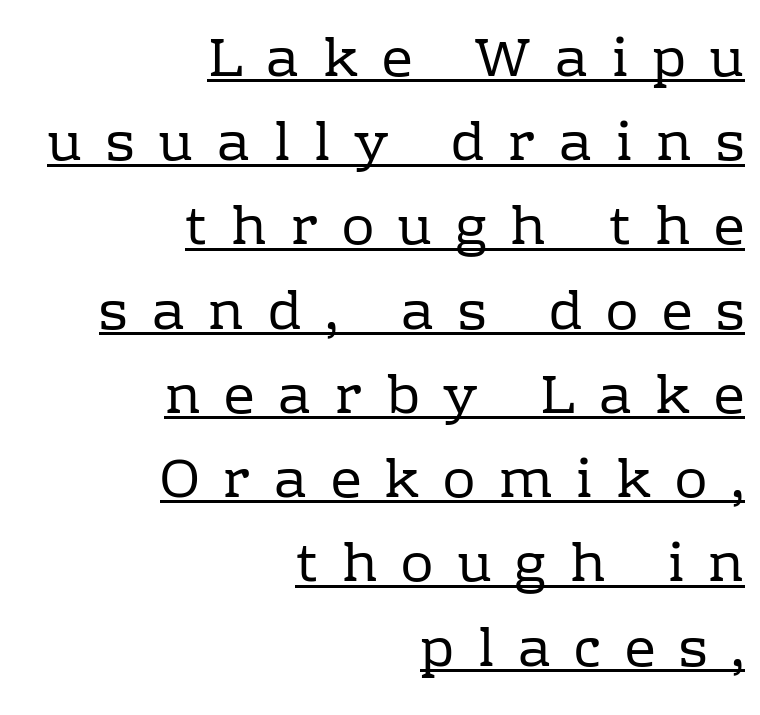
Does a line run under the words? Yes, clearly. These glyphs show unthickened strokes, regular width or finer. Posture: vertical. Does the type have serifs? Yes, each stem ends in a small foot.
